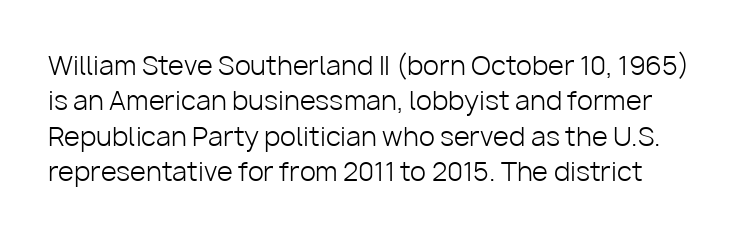
Q: Is the text bold? A: No.
Q: Is the text italic (slanted)? A: No, it is upright.
Q: Is the text underlined? A: No.
Q: Is the spacing between letters normal or unusually wide? A: Normal.
Q: Is the spacing between lines tight, normal or loose? A: Normal.
